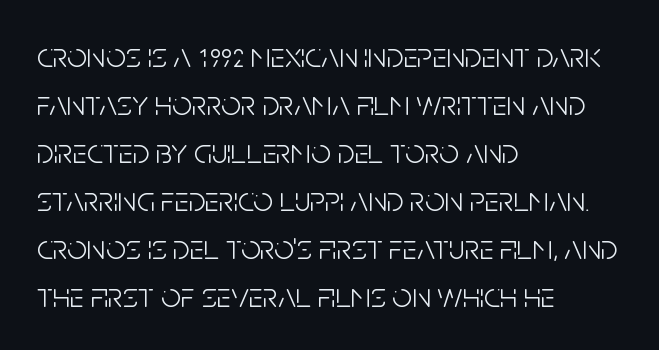
The axis of the letterforms is exactly vertical. Successive baselines arrive at the customary interval. The letters look calm and open, with moderate or lighter stems. The lines in this sample share a left origin and differ only in where they stop. Descenders are the only things crossing below the line. The letters carry no serifs — their stems end cleanly without finishing strokes.
